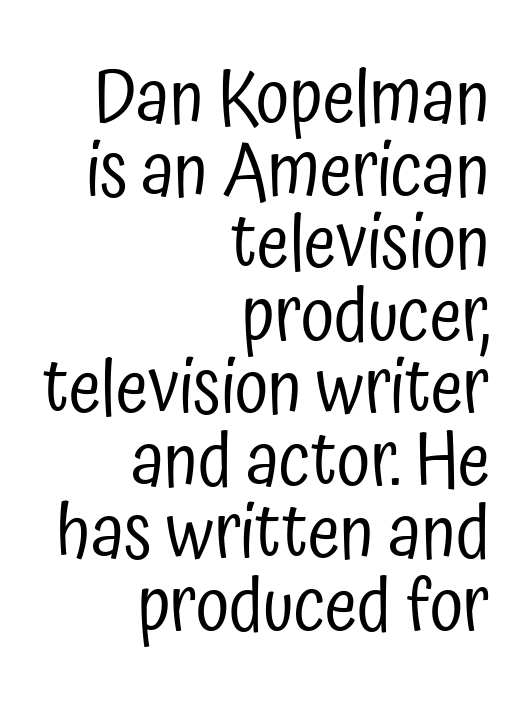
The image shows 74 px regular-weight, condensed sans-serif type, upright; set right-aligned, tight line spacing (0.98x), normal letter spacing, not underlined; low stroke contrast and a medium x-height.
